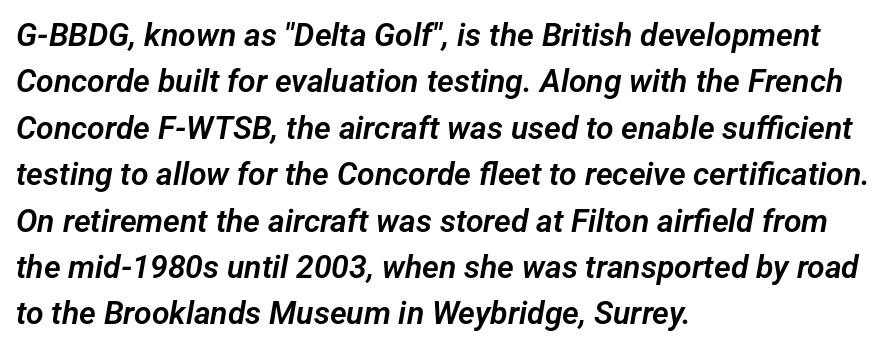
{"serif": "no", "width": "normal", "stroke_contrast": "low", "x_height": "medium", "monospaced": "no", "underline": "no", "align": "left", "line_spacing": "normal", "line_spacing_ratio": 1.45, "letter_spacing": "normal", "letter_spacing_em": 0.0, "glyph_px": 32}
